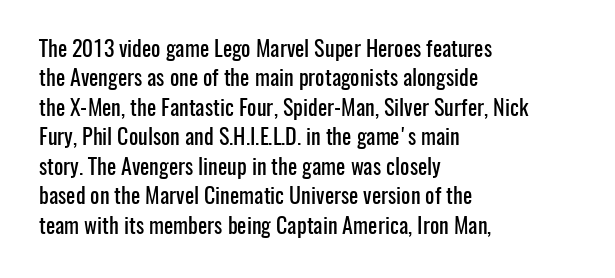
The image shows 22 px text type, upright; set left-aligned, normal line spacing (1.34x), normal letter spacing, not underlined.
